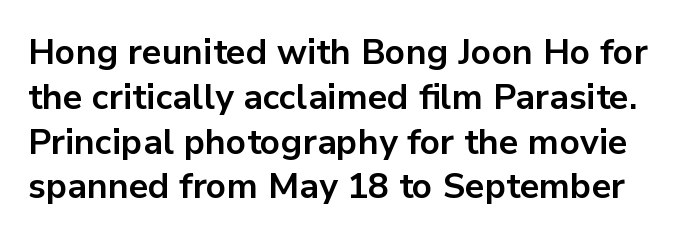
Q: Is the text bold? A: Yes.
Q: Is the text italic (slanted)? A: No, it is upright.
Q: Is the typeface a serif or a sans-serif typeface? A: Sans-serif.
Q: Is the text underlined? A: No.
Q: Is the spacing between letters normal or unusually wide? A: Normal.
Q: Is the spacing between lines tight, normal or loose? A: Normal.
Q: Width (condensed, normal, or wide)? A: Normal.
Q: Stroke contrast? A: Low.
Q: x-height? A: Medium.
Q: Monospaced? A: No.
